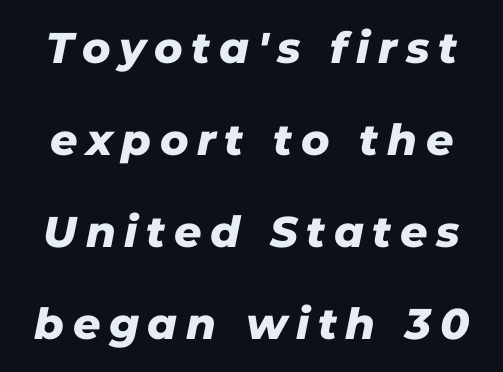
Q: Is the typeface a serif or a sans-serif typeface? A: Sans-serif.
Q: Is the text underlined? A: No.
Q: Is the spacing between letters normal or unusually wide? A: Unusually wide.
Q: Is the spacing between lines tight, normal or loose? A: Loose.
Q: Width (condensed, normal, or wide)? A: Normal.
Q: Stroke contrast? A: Low.
Q: x-height? A: Medium.
Q: Monospaced? A: No.
